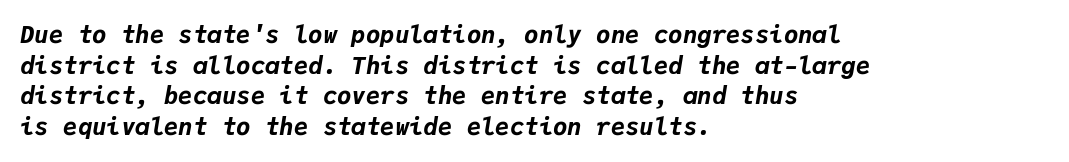
The foot of each line stays bare and open. A dark, heavy texture on the line: the type is bold. The tracking reads as untouched default to a designer's eye. Italic? Definitely — the glyphs are oblique.
